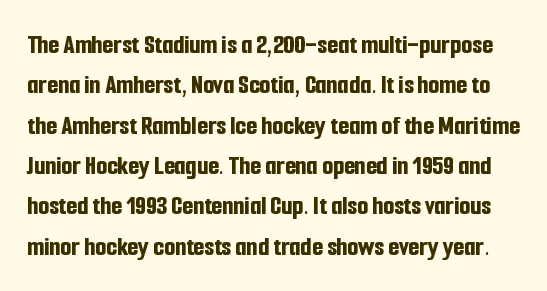
{"serif": "no", "italic": "no", "bold": "yes", "weight": "bold", "width": "condensed", "stroke_contrast": "low", "x_height": "medium", "monospaced": "no", "underline": "no", "line_spacing": "normal", "line_spacing_ratio": 1.44, "letter_spacing": "normal", "letter_spacing_em": 0.0, "glyph_px": 28}
